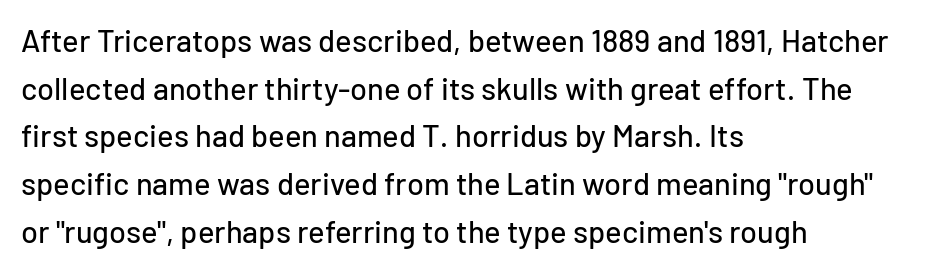
Q: Is the text italic (slanted)? A: No, it is upright.
Q: Is the typeface a serif or a sans-serif typeface? A: Sans-serif.
Q: Is the text underlined? A: No.
Q: How is the paragraph aligned? A: Left-aligned.
Q: Is the spacing between letters normal or unusually wide? A: Normal.
Q: Is the spacing between lines tight, normal or loose? A: Normal.
Q: Width (condensed, normal, or wide)? A: Normal.
Q: Stroke contrast? A: Low.
Q: x-height? A: Medium.
Q: Monospaced? A: No.
